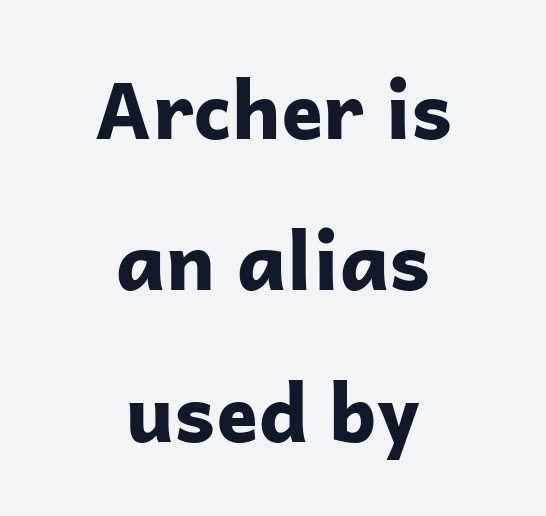
Q: Is the text bold? A: Yes.
Q: Is the text italic (slanted)? A: No, it is upright.
Q: Is the typeface a serif or a sans-serif typeface? A: Sans-serif.
Q: Is the text underlined? A: No.
Q: How is the paragraph aligned? A: Centered.
Q: Is the spacing between letters normal or unusually wide? A: Normal.
Q: Is the spacing between lines tight, normal or loose? A: Loose.
Q: Width (condensed, normal, or wide)? A: Normal.
Q: Stroke contrast? A: Low.
Q: x-height? A: Medium.
Q: Monospaced? A: No.
